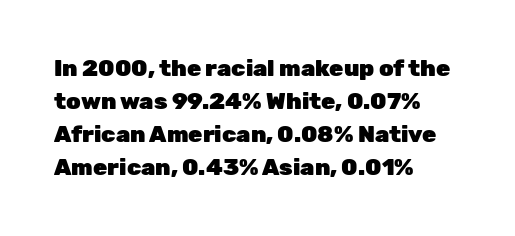
The image shows 23 px bold type, upright; set left-aligned, normal line spacing (1.44x), normal letter spacing, not underlined.
